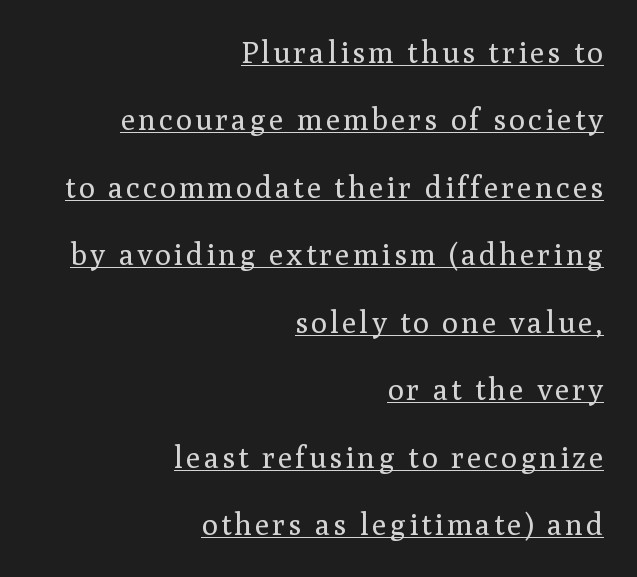
The image shows 30 px regular-weight serif type, upright; set right-aligned, loose line spacing (2.25x), underlined; medium stroke contrast and a medium x-height.
